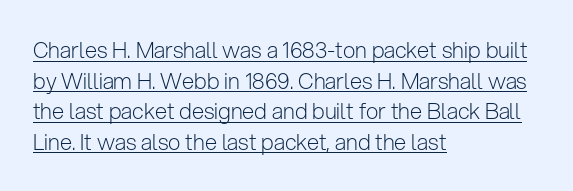
The image shows 22 px text type, upright; set left-aligned, normal line spacing (1.39x), normal letter spacing, underlined.
